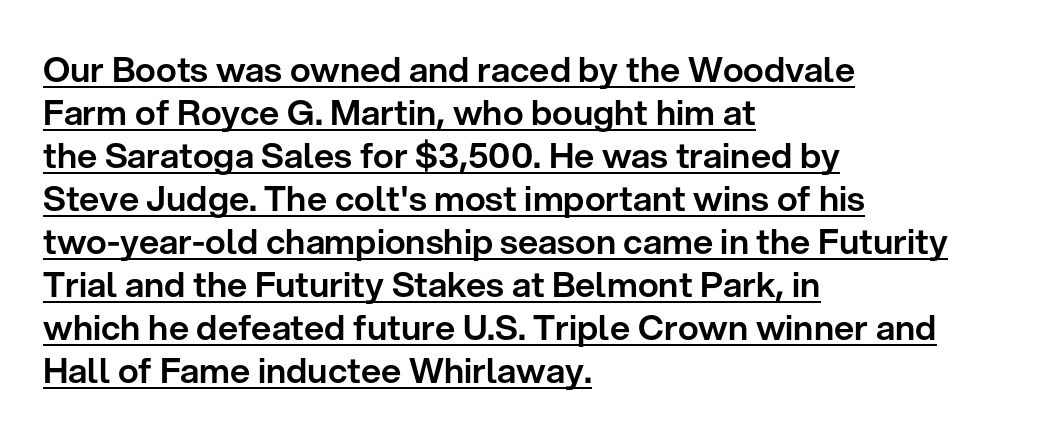
Varying glyph widths throughout — classic text-font behaviour. This rendering uses left alignment, leaving the right contour irregular. In terms of posture, this sample is upright. The sample's only ornament is a line tracing under the words. The letters carry no serifs — their stems end cleanly without finishing strokes.
